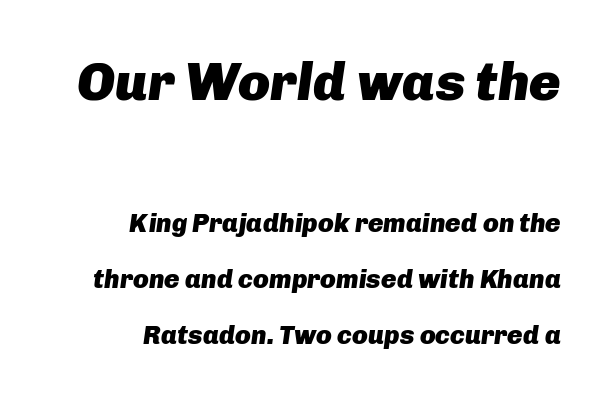
{"italic": "yes", "lean": "right", "slant_degrees": 8, "bold": "yes", "weight": "heavy", "width": "normal", "stroke_contrast": "low", "x_height": "medium", "monospaced": "no", "underline": "no", "align": "right", "line_spacing": "loose", "line_spacing_ratio": 2.16, "letter_spacing": "normal", "letter_spacing_em": 0.0, "larger_block": "first", "size_ratio": 2.04, "glyph_px": 53}
